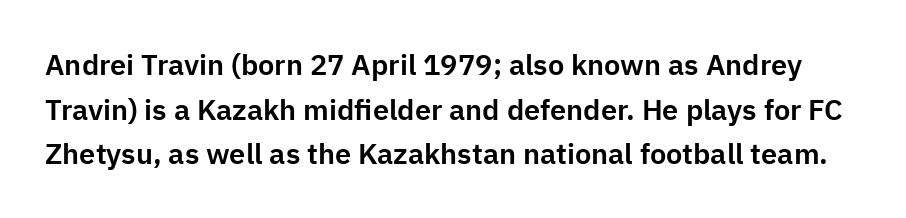
Q: Is the text italic (slanted)? A: No, it is upright.
Q: Is the typeface a serif or a sans-serif typeface? A: Sans-serif.
Q: Is the text underlined? A: No.
Q: Is the spacing between letters normal or unusually wide? A: Normal.
Q: Is the spacing between lines tight, normal or loose? A: Normal.
Q: Width (condensed, normal, or wide)? A: Normal.
Q: Stroke contrast? A: Low.
Q: x-height? A: Medium.
Q: Monospaced? A: No.
